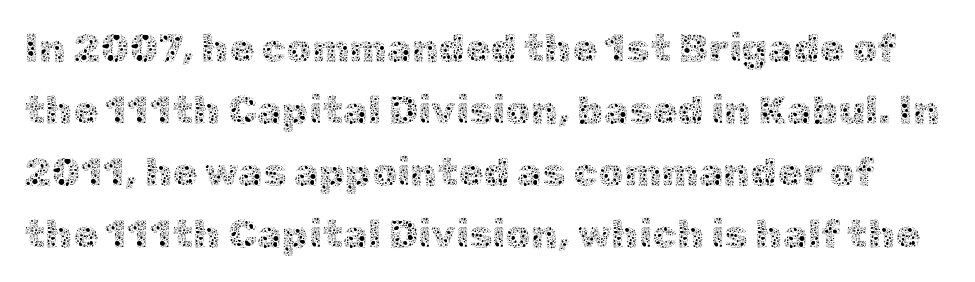
Descenders hang freely into open space. Students, observe: this is what conventionally led text looks like. This is roman type, the default non-slanted kind. Vertical stems look standard width or narrower in stroke. Spacing verdict: proportional, widths tailored to each character. The type is set solid horizontally, with unmodified tracking.
